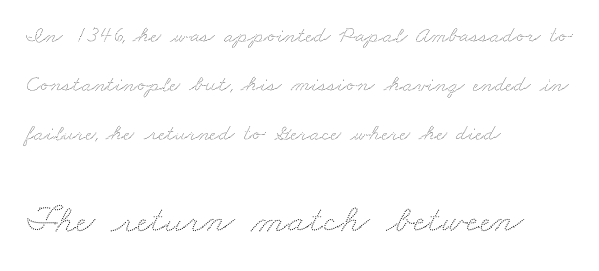
Of the two passages, the one underneath uses the larger point size. Is there much room between lines? Yes — plenty of vertical air separates them. In terms of letterspacing, this is plain default setting. You could not count columns in this text — the font is proportionally spaced. The text block is weighted toward the left margin, trailing off unevenly rightward.
